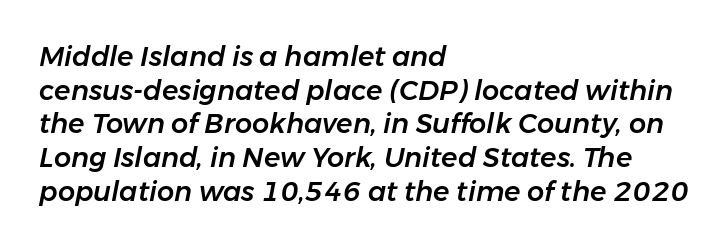
The axis of the letterforms is tilted away from vertical. The baseline area is clear. These lines are set flush left with a ragged right edge. Successive baselines arrive at the customary interval. There is no visible air inserted between adjacent glyphs.
